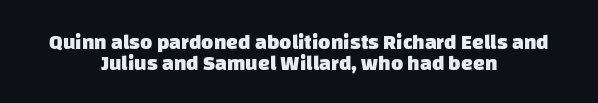
Clear beneath every line of the passage. Cramped leading. Set as a true bold cut, around the 700 mark. The typesetter chose a symmetrical, centered arrangement here. Default kerning and tracking; the words read as compact shapes.
